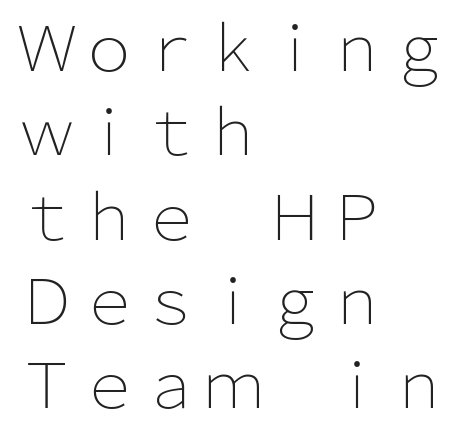
The image shows 62 px light sans-serif type, upright; set left-aligned, normal line spacing (1.36x), normal letter spacing, not underlined; low stroke contrast and a medium x-height.
